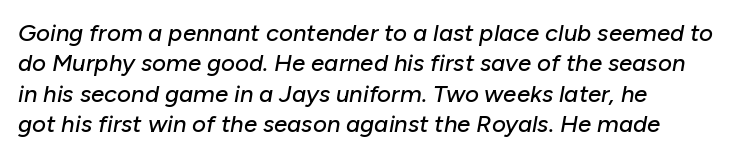
{"italic": "yes", "lean": "right", "slant_degrees": 10, "underline": "no", "align": "left", "line_spacing": "normal", "line_spacing_ratio": 1.27, "letter_spacing": "normal", "letter_spacing_em": 0.0, "glyph_px": 24}
